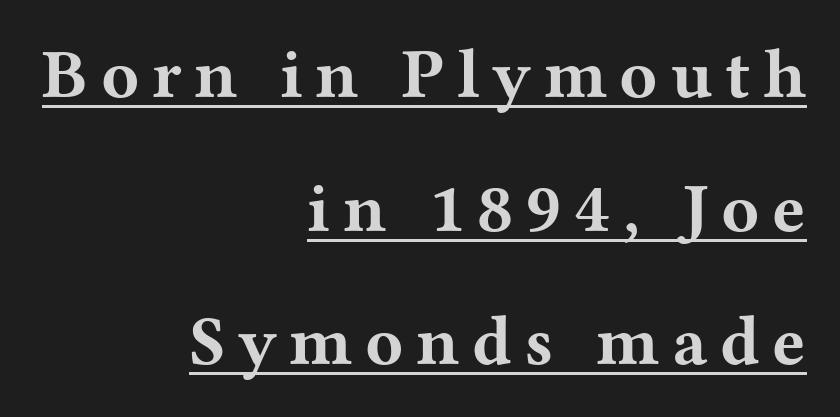
{"serif": "yes", "italic": "no", "bold": "yes", "weight": "bold", "width": "wide", "stroke_contrast": "medium", "x_height": "medium", "monospaced": "no", "underline": "yes", "align": "right", "line_spacing": "loose", "line_spacing_ratio": 1.91, "glyph_px": 70}
